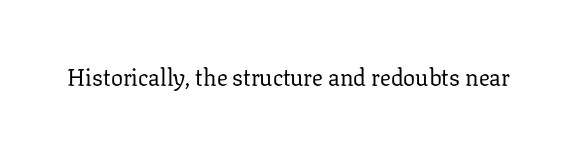
The image shows 24 px text type, upright; set normal letter spacing, not underlined.
